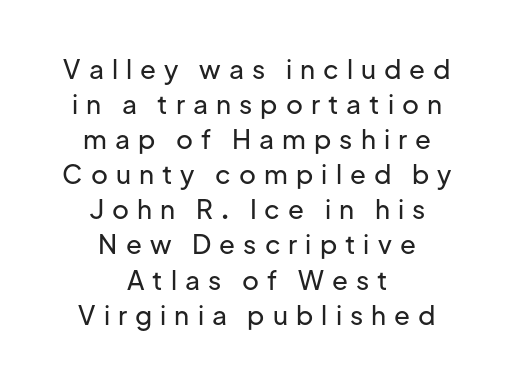
This is roman type, the default non-slanted kind. What's the leading like? Ordinary, nothing unusual. No word sits above an underline. The tracking reads as deliberately expanded to a designer's eye.
